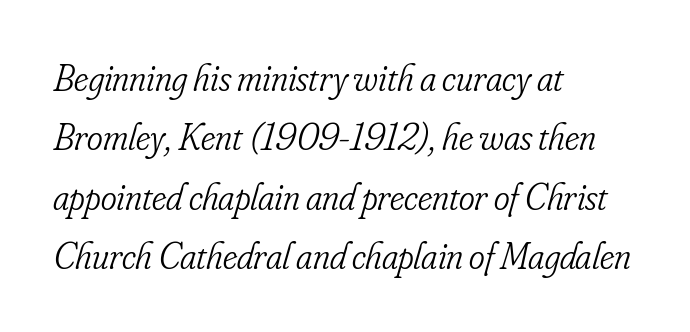
Q: Is the text bold? A: No.
Q: Is the text italic (slanted)? A: Yes, it leans right by about 16 degrees.
Q: Is the typeface a serif or a sans-serif typeface? A: Serif.
Q: Is the text underlined? A: No.
Q: How is the paragraph aligned? A: Left-aligned.
Q: Is the spacing between letters normal or unusually wide? A: Normal.
Q: Is the spacing between lines tight, normal or loose? A: Normal.
Q: Width (condensed, normal, or wide)? A: Condensed.
Q: Stroke contrast? A: Low.
Q: x-height? A: Small.
Q: Monospaced? A: No.
